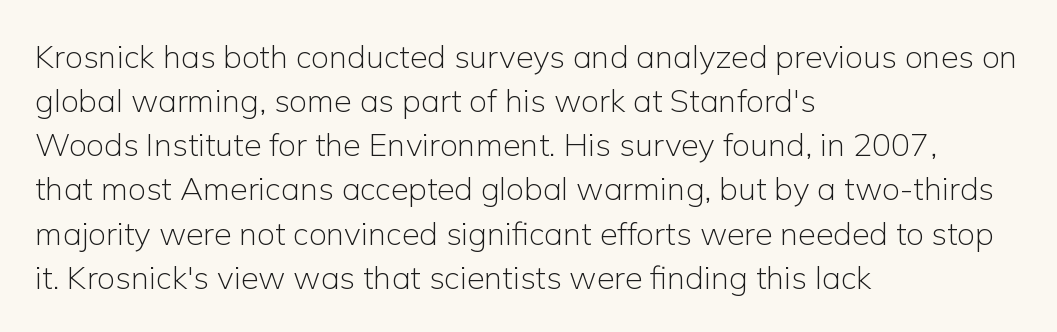
Each letter keeps its own natural width here, so spacing adapts to shape. Compared with typical paragraphs, the rows here are spaced about the same. The string is rendered with underlining switched off. Weight: regular or lighter. Default kerning and tracking; the words read as compact shapes.
